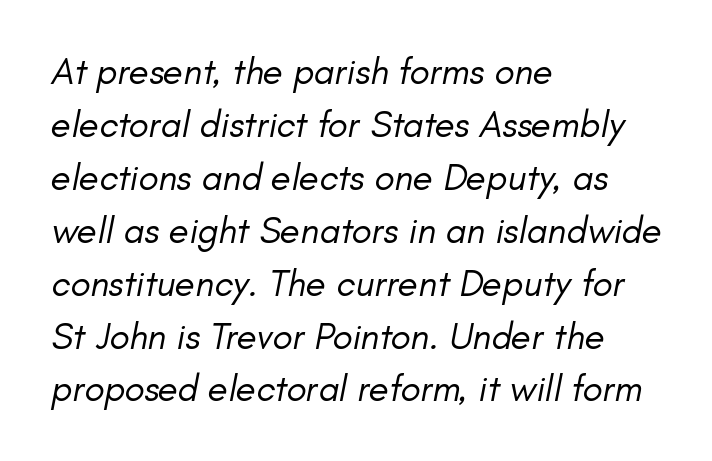
The image shows 37 px regular-weight type, italic (leaning right); set left-aligned, normal line spacing (1.43x), normal letter spacing, not underlined; low stroke contrast and a small x-height.
